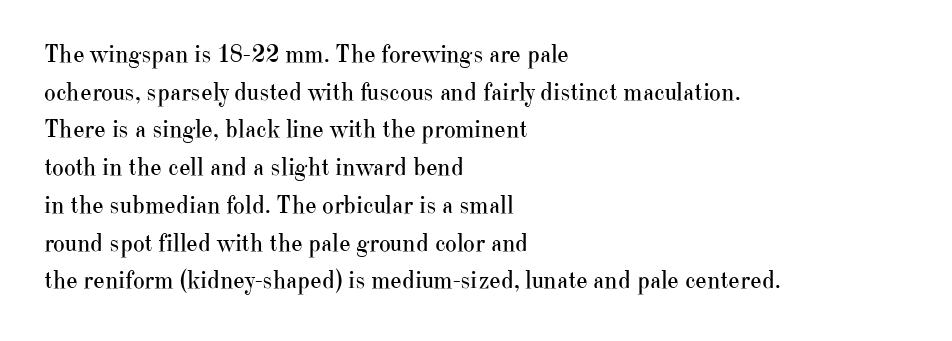
The face used here is rendered with its standard letterfit. Just letters on the line, the space beneath them empty. Caption: face not bold, strokes unweighted. Line spacing here is normal.
